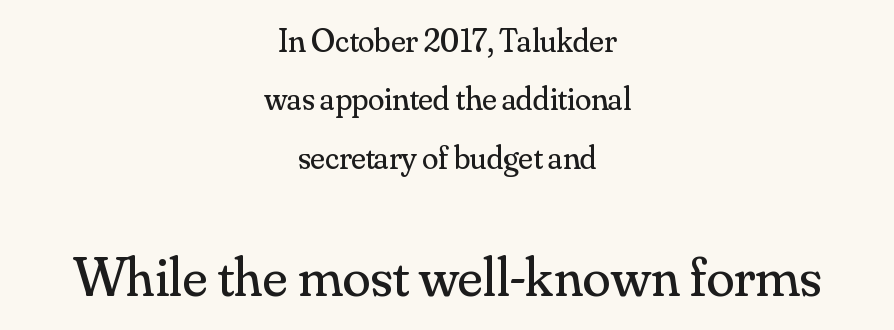
Q: Is the text bold? A: No.
Q: Is the text italic (slanted)? A: No, it is upright.
Q: Is the typeface a serif or a sans-serif typeface? A: Serif.
Q: Is the text underlined? A: No.
Q: How is the paragraph aligned? A: Centered.
Q: Is the spacing between letters normal or unusually wide? A: Normal.
Q: Which block of text is set in a larger size, the first (top) or the second (bottom)? A: The second (bottom) one.
Q: Width (condensed, normal, or wide)? A: Normal.
Q: Stroke contrast? A: Medium.
Q: x-height? A: Small.
Q: Monospaced? A: No.
